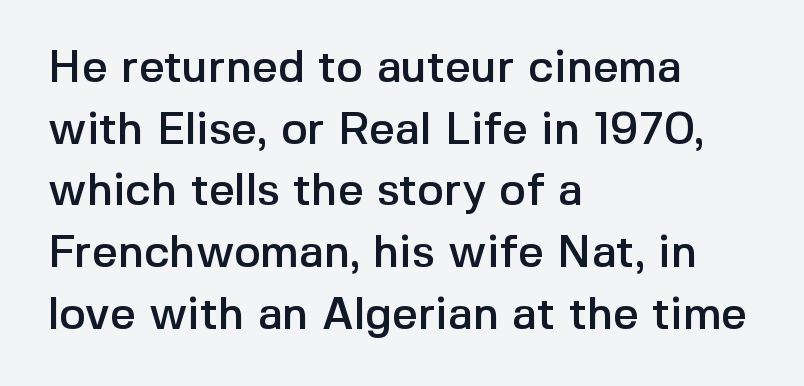
{"serif": "no", "italic": "no", "width": "normal", "x_height": "medium", "monospaced": "no", "underline": "no", "align": "left", "line_spacing": "normal", "line_spacing_ratio": 1.37, "letter_spacing": "normal", "letter_spacing_em": 0.0, "glyph_px": 45}
